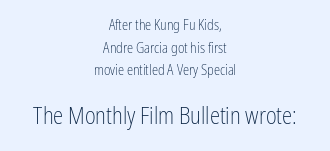
{"italic": "no", "bold": "no", "underline": "no", "align": "center", "line_spacing": "normal", "line_spacing_ratio": 1.62, "letter_spacing": "normal", "letter_spacing_em": 0.0, "larger_block": "second", "size_ratio": 1.64, "glyph_px": 23}
